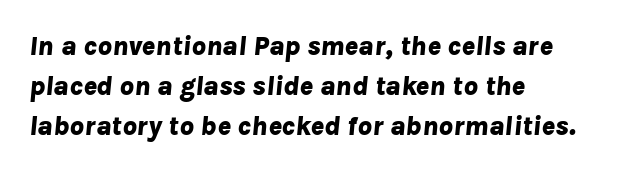
Notice how the passage keeps a crisp vertical edge on the left only. The face used here is proportionally spaced, like ordinary book or web type. The glyphs are unaccompanied by any horizontal stroke below them. Quick note: interline space is typical. Would a proofreader flag this as italicized? Yes.
